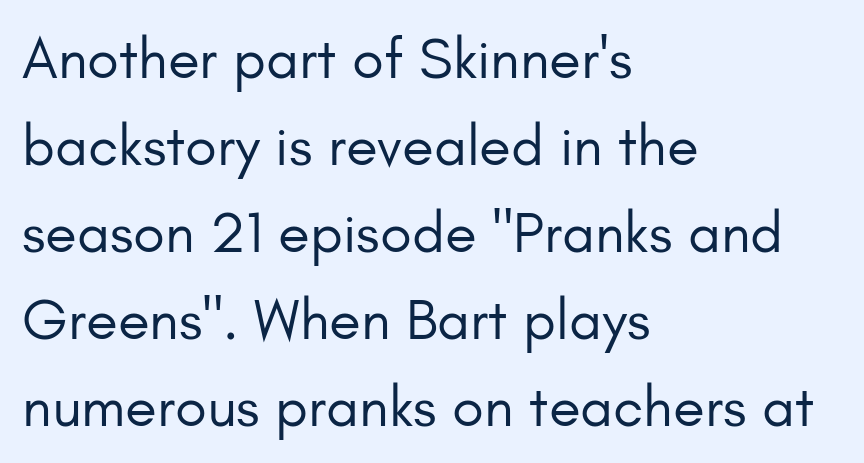
The image shows 58 px regular-weight sans-serif type, upright; set left-aligned, normal line spacing (1.5x), normal letter spacing, not underlined; low stroke contrast and a small x-height.
